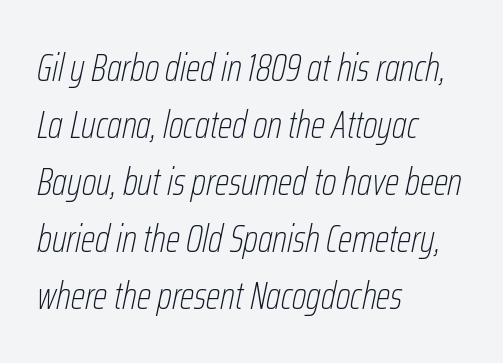
Is the letter spacing exaggerated? No — it looks like the ordinary default. The compositor pushed each line to the left boundary. These lines were composed using italics. This rendering features lettering with no underline.
